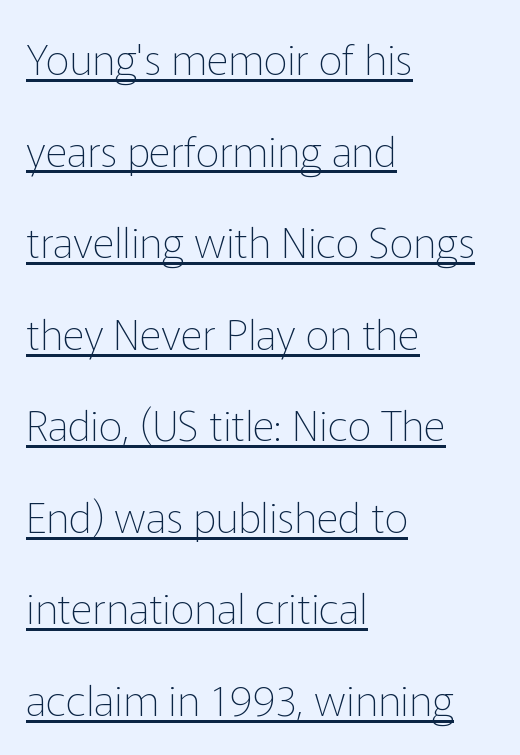
The letters advance in unequal steps, a hallmark of proportional type. Descenders here cross a horizontal rule under the line. The leading is generous, giving the passage an open texture. A light-to-regular cut is what we see here.
